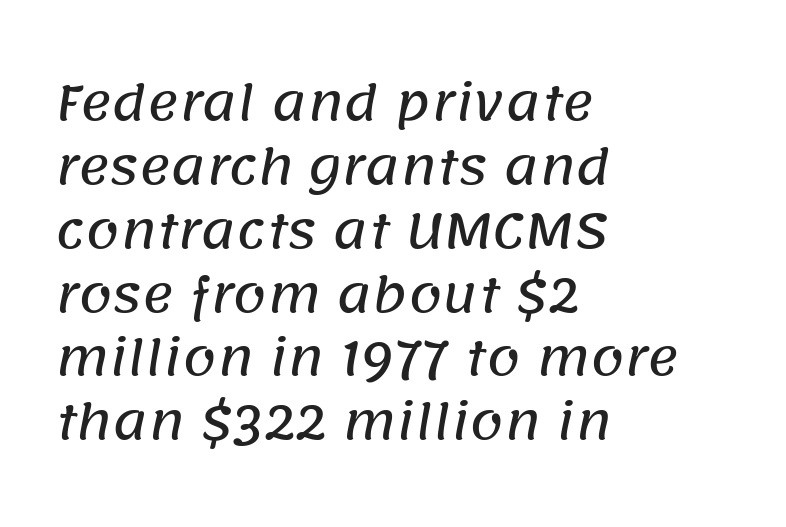
{"serif": "no", "width": "normal", "stroke_contrast": "low", "x_height": "large", "monospaced": "no", "underline": "no", "align": "left", "line_spacing": "normal", "line_spacing_ratio": 1.33, "letter_spacing": "normal", "letter_spacing_em": 0.0, "glyph_px": 48}
